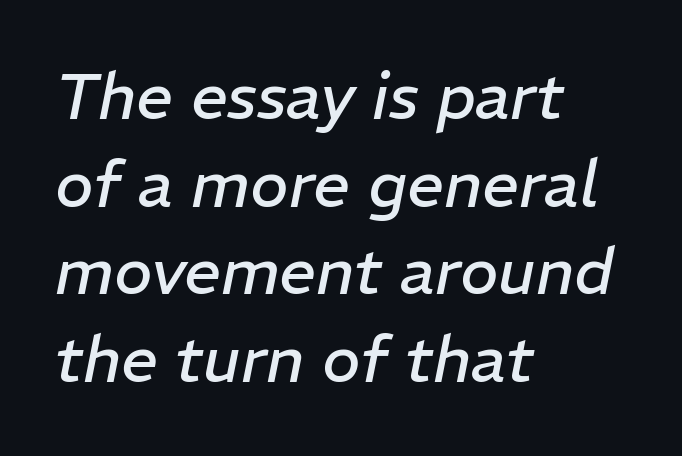
Q: Is the text bold? A: No.
Q: Is the text italic (slanted)? A: Yes, it leans right by about 11 degrees.
Q: Is the text underlined? A: No.
Q: How is the paragraph aligned? A: Left-aligned.
Q: Is the spacing between letters normal or unusually wide? A: Normal.
Q: Is the spacing between lines tight, normal or loose? A: Normal.
Q: Width (condensed, normal, or wide)? A: Normal.
Q: Stroke contrast? A: Low.
Q: x-height? A: Medium.
Q: Monospaced? A: No.
